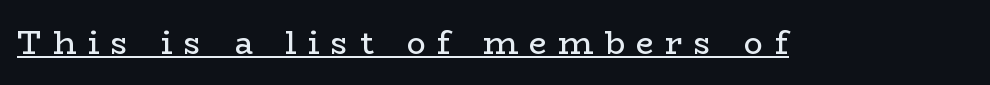
The image shows 32 px regular-weight, wide serif type, upright; set unusually wide letter spacing (+0.36 em), underlined; low stroke contrast and a medium x-height.
